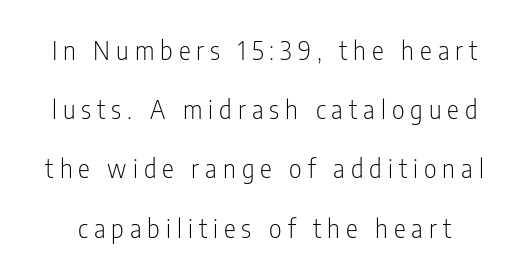
Q: Is the text bold? A: No.
Q: Is the text italic (slanted)? A: No, it is upright.
Q: Is the text underlined? A: No.
Q: Is the spacing between letters normal or unusually wide? A: Unusually wide.
Q: Is the spacing between lines tight, normal or loose? A: Loose.
